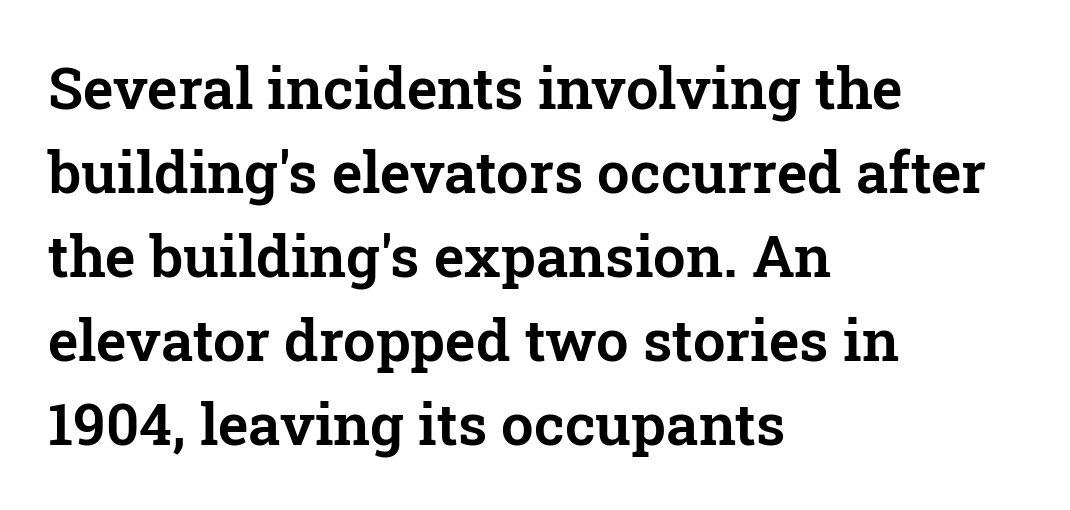
Q: Is the text italic (slanted)? A: No, it is upright.
Q: Is the typeface a serif or a sans-serif typeface? A: Serif.
Q: Is the text underlined? A: No.
Q: How is the paragraph aligned? A: Left-aligned.
Q: Is the spacing between letters normal or unusually wide? A: Normal.
Q: Is the spacing between lines tight, normal or loose? A: Normal.
Q: Width (condensed, normal, or wide)? A: Normal.
Q: Stroke contrast? A: Low.
Q: x-height? A: Medium.
Q: Monospaced? A: No.
